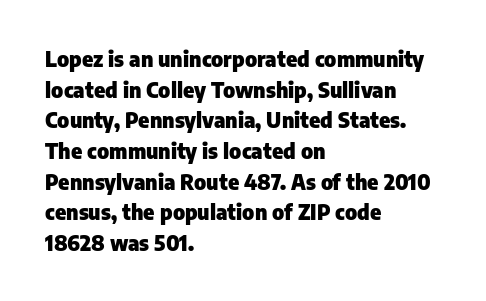
Q: Is the text bold? A: Yes.
Q: Is the text italic (slanted)? A: No, it is upright.
Q: Is the text underlined? A: No.
Q: How is the paragraph aligned? A: Left-aligned.
Q: Is the spacing between letters normal or unusually wide? A: Normal.
Q: Is the spacing between lines tight, normal or loose? A: Normal.
